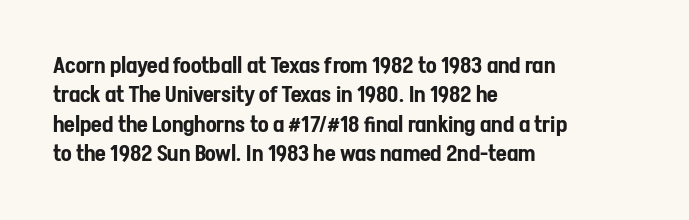
Q: Is the text italic (slanted)? A: No, it is upright.
Q: Is the text underlined? A: No.
Q: How is the paragraph aligned? A: Left-aligned.
Q: Is the spacing between letters normal or unusually wide? A: Normal.
Q: Is the spacing between lines tight, normal or loose? A: Normal.
